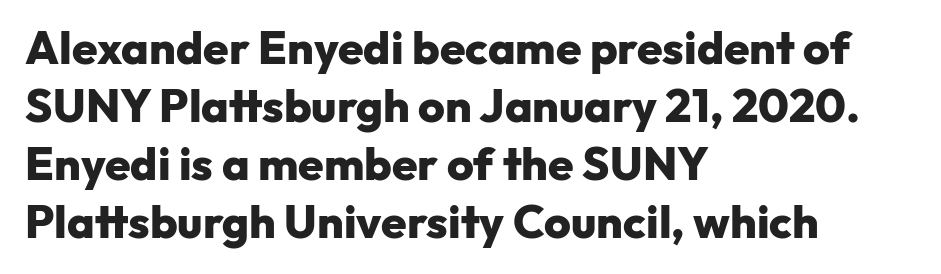
The image shows 46 px heavy sans-serif type, upright; set left-aligned, normal line spacing (1.26x), normal letter spacing, not underlined; low stroke contrast and a medium x-height.
